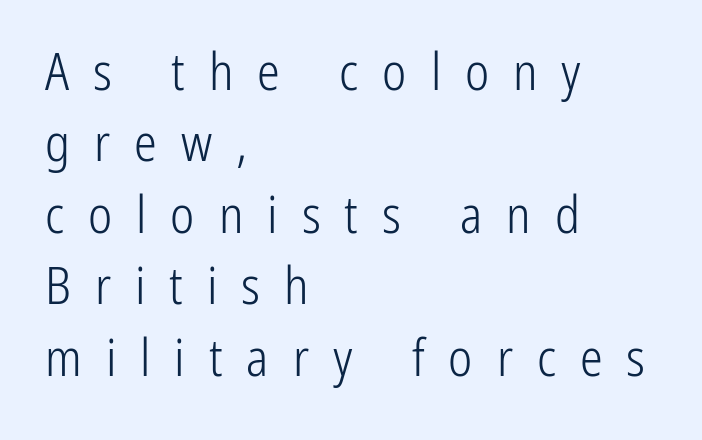
{"serif": "no", "italic": "no", "bold": "no", "weight": "light", "width": "condensed", "stroke_contrast": "low", "x_height": "medium", "monospaced": "no", "underline": "no", "align": "left", "line_spacing": "normal", "line_spacing_ratio": 1.4, "letter_spacing": "wide", "letter_spacing_em": 0.47, "glyph_px": 51}
